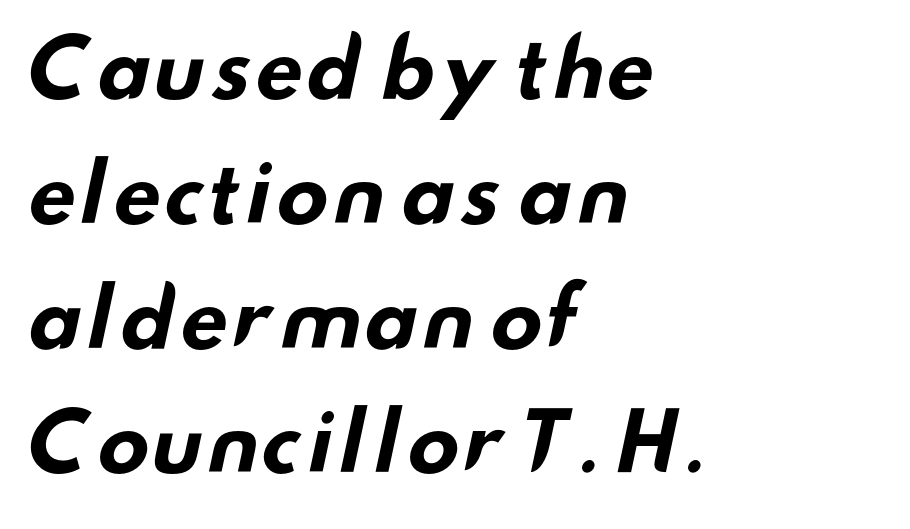
{"serif": "no", "bold": "yes", "weight": "bold", "width": "wide", "stroke_contrast": "low", "x_height": "small", "monospaced": "no", "underline": "no", "align": "left", "line_spacing": "normal", "line_spacing_ratio": 1.58, "letter_spacing": "normal", "letter_spacing_em": 0.0, "glyph_px": 79}
